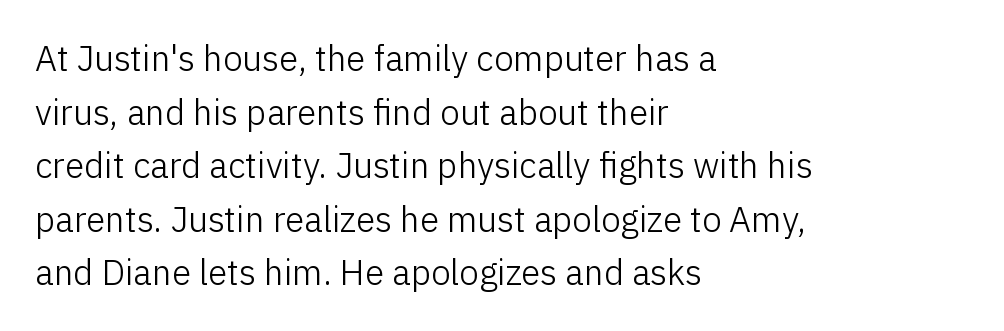
{"serif": "no", "italic": "no", "bold": "no", "weight": "light", "width": "normal", "stroke_contrast": "low", "x_height": "medium", "monospaced": "no", "underline": "no", "align": "left", "line_spacing": "normal", "line_spacing_ratio": 1.53, "letter_spacing": "normal", "letter_spacing_em": 0.0, "glyph_px": 35}
